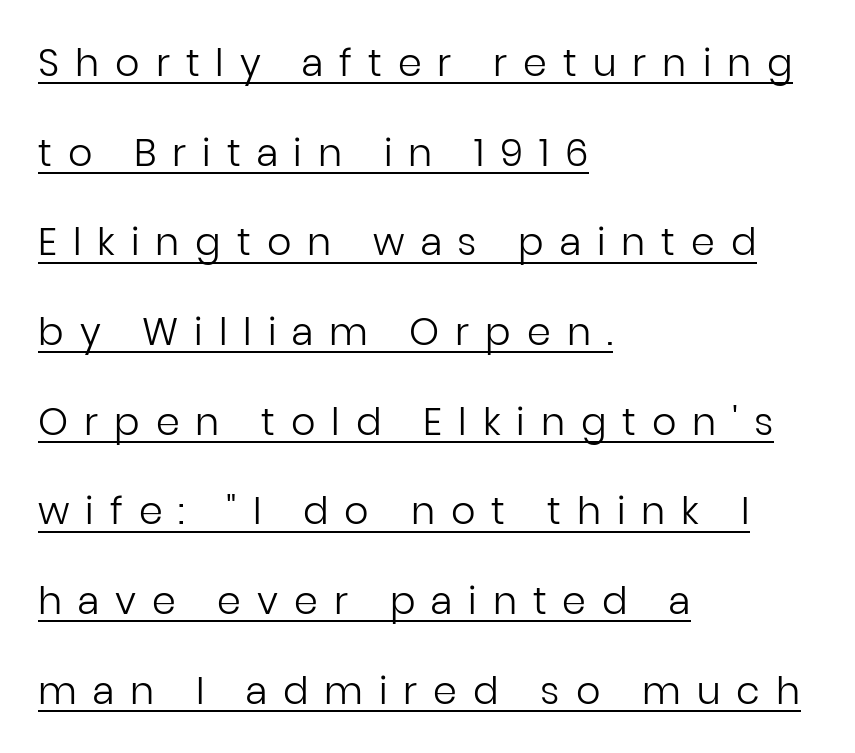
{"serif": "no", "italic": "no", "bold": "no", "weight": "regular", "width": "normal", "stroke_contrast": "low", "x_height": "medium", "monospaced": "no", "underline": "yes", "align": "left", "line_spacing": "loose", "line_spacing_ratio": 2.36, "letter_spacing": "wide", "letter_spacing_em": 0.42, "glyph_px": 38}
